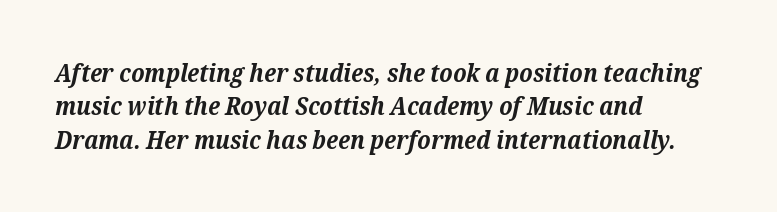
Q: Is the text bold? A: Yes.
Q: Is the text italic (slanted)? A: Yes, it leans right by about 12 degrees.
Q: Is the text underlined? A: No.
Q: How is the paragraph aligned? A: Left-aligned.
Q: Is the spacing between letters normal or unusually wide? A: Normal.
Q: Is the spacing between lines tight, normal or loose? A: Normal.
